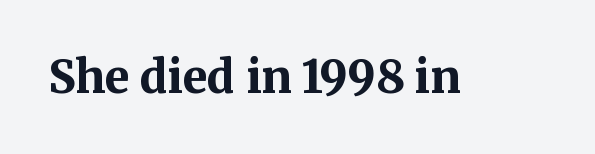
Q: Is the text bold? A: Yes.
Q: Is the text italic (slanted)? A: No, it is upright.
Q: Is the typeface a serif or a sans-serif typeface? A: Serif.
Q: Is the text underlined? A: No.
Q: Is the spacing between letters normal or unusually wide? A: Normal.
Q: Width (condensed, normal, or wide)? A: Normal.
Q: Stroke contrast? A: Medium.
Q: x-height? A: Medium.
Q: Monospaced? A: No.
